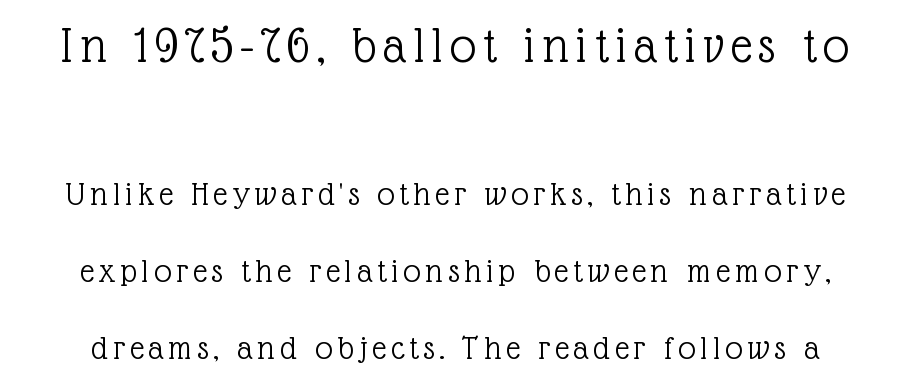
The image shows 52 px light serif type, upright; set loose line spacing (2.21x), not underlined; the first (top) block is 1.49x larger; a medium x-height.
